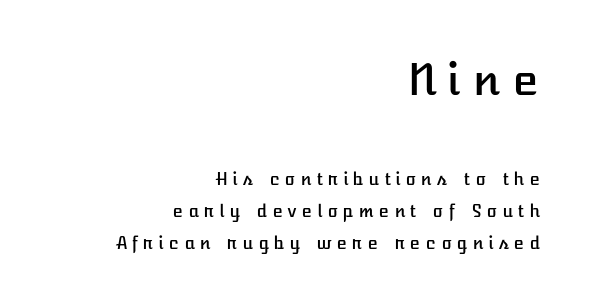
Words appear elongated and porous because spacing is wide. In this sample the first text group is rendered at the bigger scale. Casual observation: everything's shoved over to the right. Ascenders rise straight up at ninety degrees.
